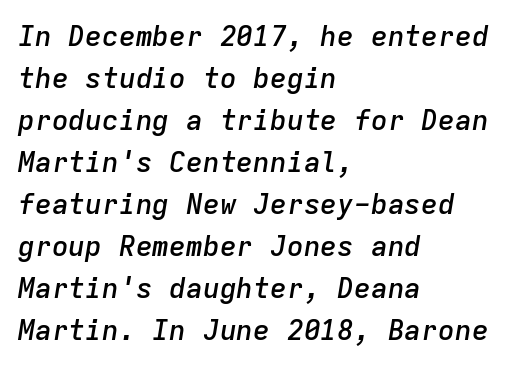
{"italic": "yes", "lean": "right", "slant_degrees": 9, "bold": "semi", "weight": "semibold", "width": "normal", "stroke_contrast": "low", "x_height": "medium", "monospaced": "yes", "underline": "no", "align": "left", "line_spacing": "normal", "line_spacing_ratio": 1.5, "letter_spacing": "normal", "letter_spacing_em": 0.0, "glyph_px": 28}
